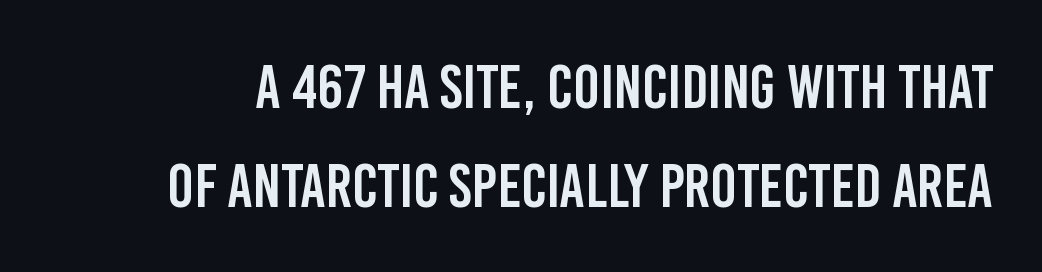
{"serif": "no", "italic": "no", "width": "condensed", "stroke_contrast": "low", "x_height": "large", "monospaced": "no", "underline": "no", "line_spacing": "normal", "line_spacing_ratio": 1.59, "letter_spacing": "normal", "letter_spacing_em": 0.0, "glyph_px": 62}
